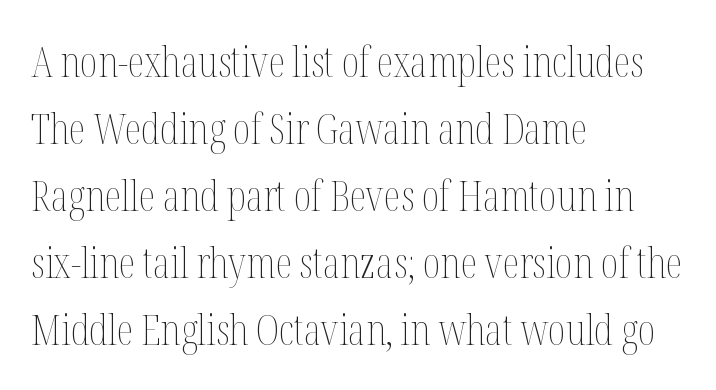
Here the glyphs are tracked normally, forming tight word shapes. If you measured baseline to baseline, you'd find a middling distance. The passage shown is not bold in any degree. Letters rest on an invisible, unmarked baseline. The text block is weighted toward the left margin, trailing off unevenly rightward.
